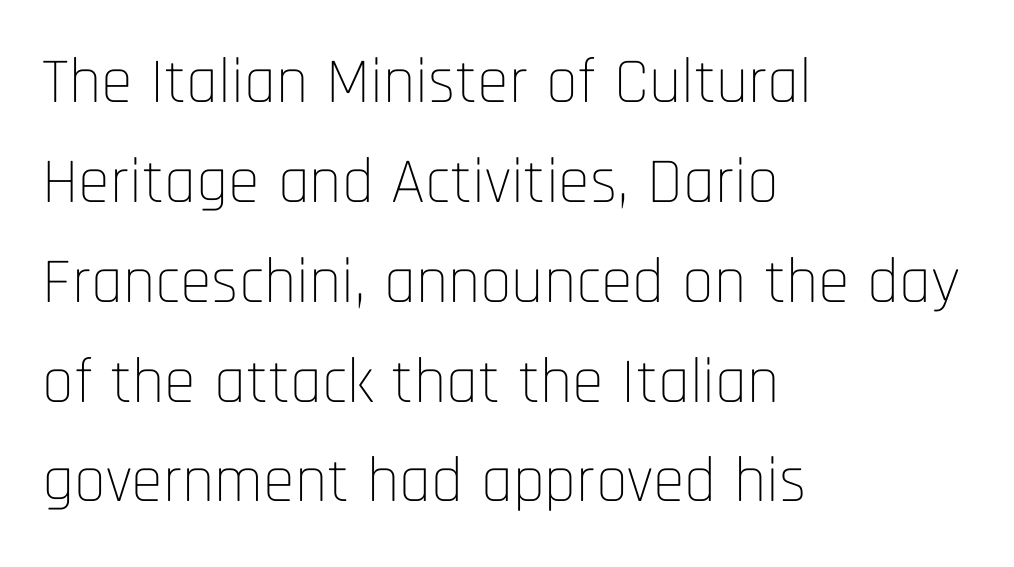
The image shows 64 px thin, condensed sans-serif type, upright; set left-aligned, normal line spacing (1.56x), normal letter spacing, not underlined; low stroke contrast and a large x-height.
